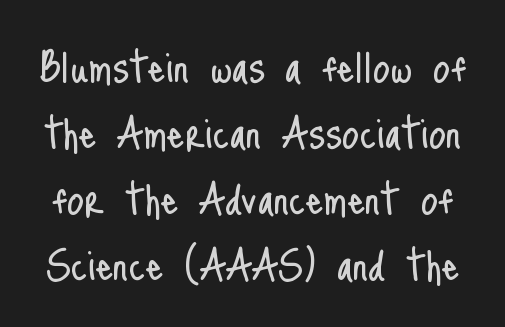
Q: Is the text bold? A: No.
Q: Is the text italic (slanted)? A: No, it is upright.
Q: Is the typeface a serif or a sans-serif typeface? A: Sans-serif.
Q: Is the text underlined? A: No.
Q: Is the spacing between letters normal or unusually wide? A: Normal.
Q: Width (condensed, normal, or wide)? A: Condensed.
Q: Stroke contrast? A: Low.
Q: x-height? A: Small.
Q: Monospaced? A: No.
